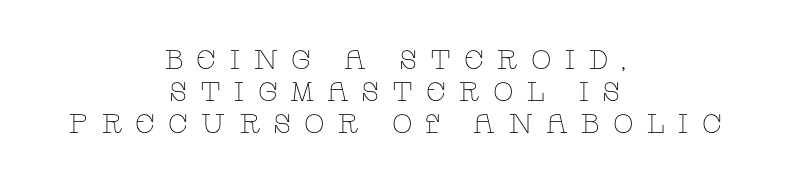
Display-style spreading of the glyphs; the letterfit is very open. No italicization has been applied; the sample stays upright. Nothing heavy about these letters — not bold at all. The whitespace from short lines is split evenly between both sides. Clear beneath every line of the passage.
